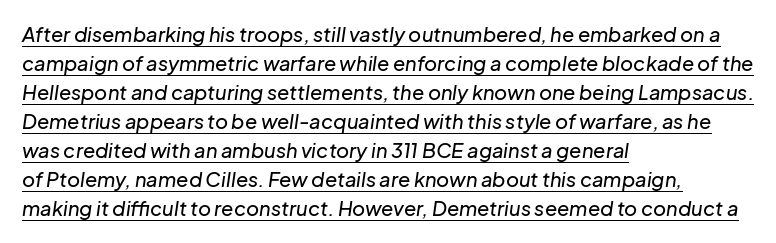
Q: Is the text italic (slanted)? A: Yes, it leans right by about 8 degrees.
Q: Is the text underlined? A: Yes.
Q: How is the paragraph aligned? A: Left-aligned.
Q: Is the spacing between letters normal or unusually wide? A: Normal.
Q: Is the spacing between lines tight, normal or loose? A: Normal.
